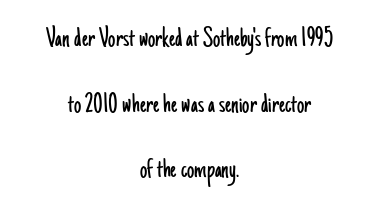
Q: Is the text bold? A: No.
Q: Is the text italic (slanted)? A: No, it is upright.
Q: Is the typeface a serif or a sans-serif typeface? A: Sans-serif.
Q: Is the text underlined? A: No.
Q: How is the paragraph aligned? A: Centered.
Q: Is the spacing between letters normal or unusually wide? A: Normal.
Q: Is the spacing between lines tight, normal or loose? A: Loose.
Q: Width (condensed, normal, or wide)? A: Condensed.
Q: Stroke contrast? A: Low.
Q: x-height? A: Small.
Q: Monospaced? A: No.
